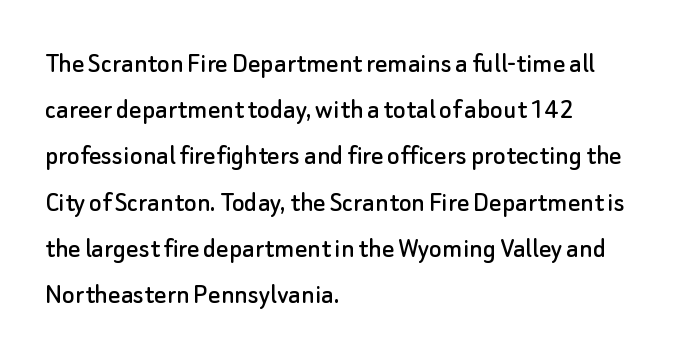
The image shows 30 px sans-serif type, upright; set left-aligned, normal line spacing (1.54x), normal letter spacing, not underlined; low stroke contrast and a small x-height.
